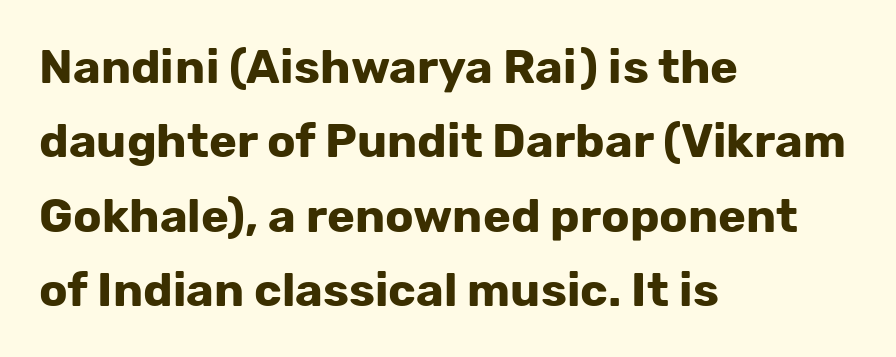
The image shows 47 px bold sans-serif type, upright; set left-aligned, normal line spacing (1.58x), normal letter spacing, not underlined; low stroke contrast and a medium x-height.
